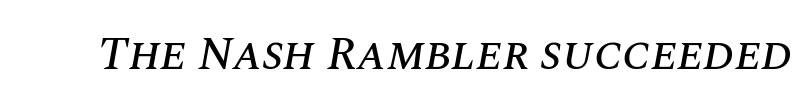
{"italic": "yes", "lean": "right", "slant_degrees": 10, "width": "normal", "stroke_contrast": "medium", "x_height": "large", "monospaced": "no", "underline": "no", "letter_spacing": "normal", "letter_spacing_em": 0.0, "glyph_px": 47}
